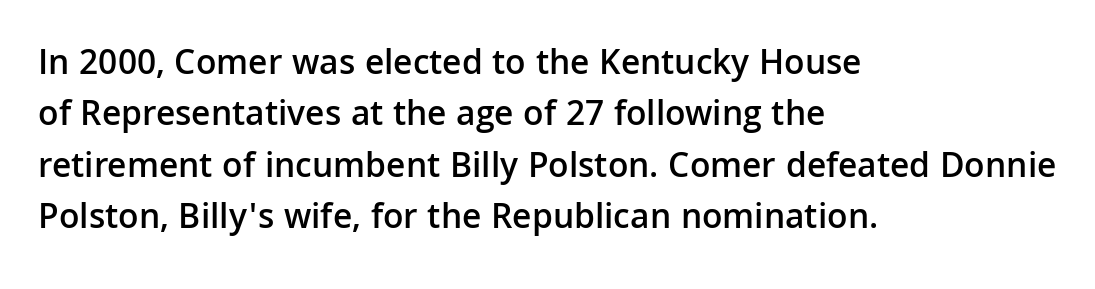
Q: Is the text bold? A: Semi-bold.
Q: Is the text italic (slanted)? A: No, it is upright.
Q: Is the typeface a serif or a sans-serif typeface? A: Sans-serif.
Q: Is the text underlined? A: No.
Q: How is the paragraph aligned? A: Left-aligned.
Q: Is the spacing between letters normal or unusually wide? A: Normal.
Q: Is the spacing between lines tight, normal or loose? A: Normal.
Q: Width (condensed, normal, or wide)? A: Normal.
Q: Stroke contrast? A: Low.
Q: x-height? A: Medium.
Q: Monospaced? A: No.
